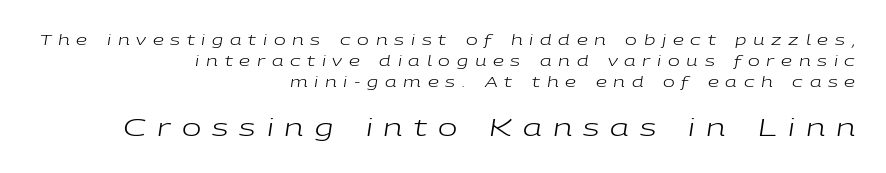
{"italic": "yes", "lean": "right", "slant_degrees": 9, "bold": "no", "underline": "no", "align": "right", "line_spacing": "normal", "line_spacing_ratio": 1.51, "letter_spacing": "wide", "letter_spacing_em": 0.48, "larger_block": "second", "size_ratio": 1.64, "glyph_px": 23}
